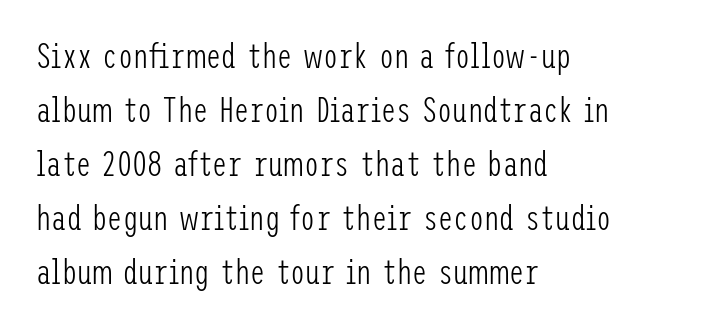
Is this a sans? Yes — the strokes have no serifs. This rendering leaves character spacing at its baseline value. No letter is thick-stroked: the sample isn't bold. In terms of posture, this sample is upright. Check the space under the baseline: it is left empty.
